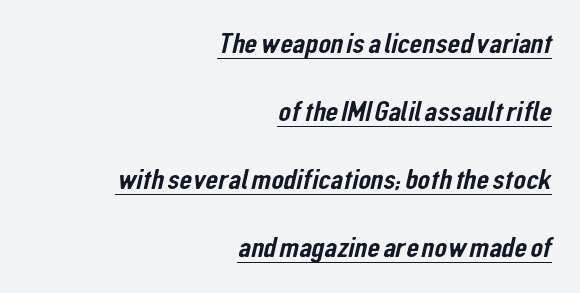
The image shows 29 px condensed sans-serif type; set right-aligned, loose line spacing (2.35x), normal letter spacing, underlined; low stroke contrast and a medium x-height.
